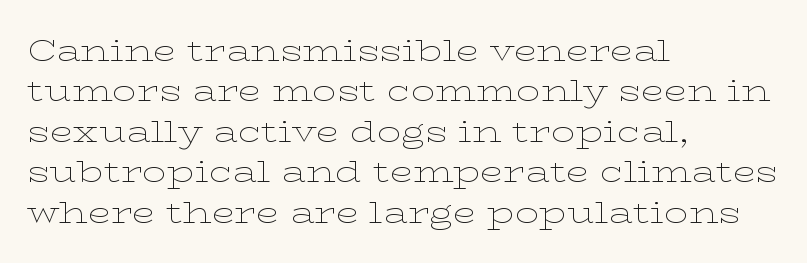
Here the glyphs are tracked normally, forming tight word shapes. The strokes are not fattened; the text isn't bold. The axis of the letterforms is exactly vertical. Varying glyph widths throughout — classic text-font behaviour. Each letter's strokes conclude with small projecting serifs.
